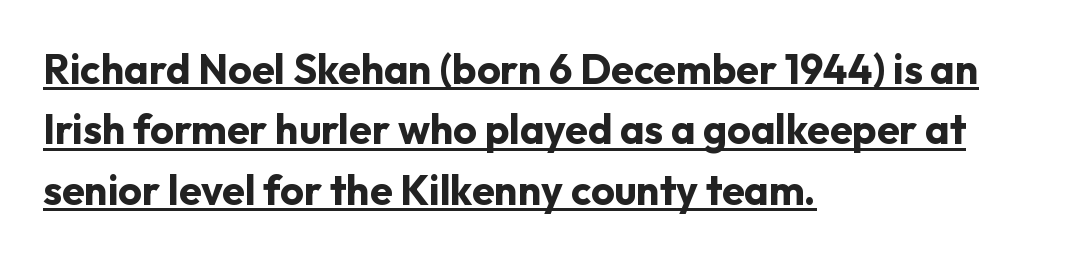
Q: Is the text bold? A: Yes.
Q: Is the text italic (slanted)? A: No, it is upright.
Q: Is the typeface a serif or a sans-serif typeface? A: Sans-serif.
Q: Is the text underlined? A: Yes.
Q: How is the paragraph aligned? A: Left-aligned.
Q: Is the spacing between letters normal or unusually wide? A: Normal.
Q: Is the spacing between lines tight, normal or loose? A: Normal.
Q: Width (condensed, normal, or wide)? A: Normal.
Q: Stroke contrast? A: Low.
Q: x-height? A: Medium.
Q: Monospaced? A: No.
